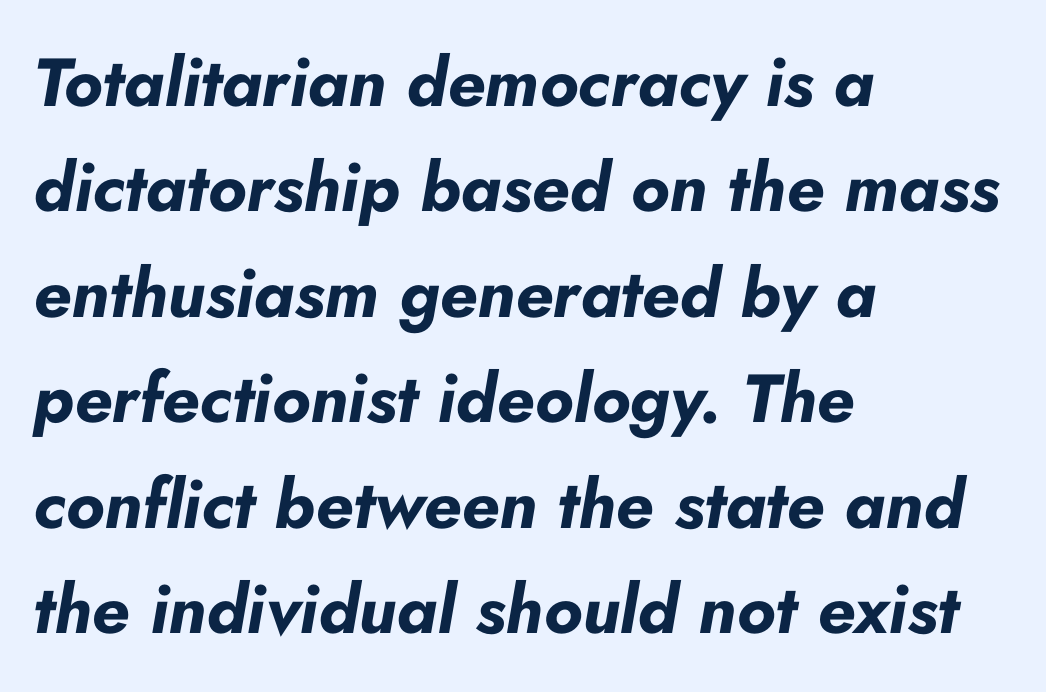
Q: Is the text bold? A: Yes.
Q: Is the text italic (slanted)? A: Yes, it leans right by about 10 degrees.
Q: Is the text underlined? A: No.
Q: How is the paragraph aligned? A: Left-aligned.
Q: Is the spacing between letters normal or unusually wide? A: Normal.
Q: Is the spacing between lines tight, normal or loose? A: Normal.
Q: Width (condensed, normal, or wide)? A: Normal.
Q: Stroke contrast? A: Low.
Q: x-height? A: Small.
Q: Monospaced? A: No.
